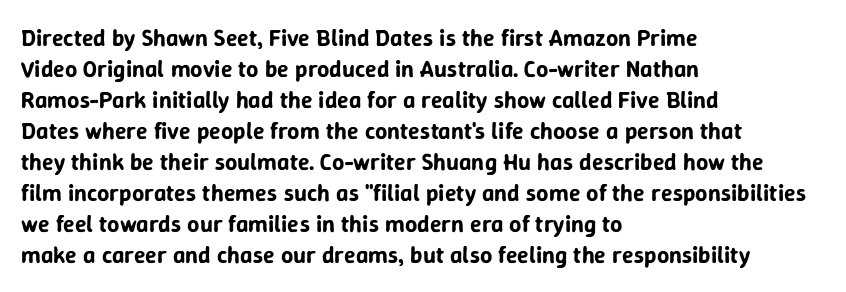
{"italic": "no", "underline": "no", "align": "left", "line_spacing": "normal", "line_spacing_ratio": 1.29, "letter_spacing": "normal", "letter_spacing_em": 0.0, "glyph_px": 24}
